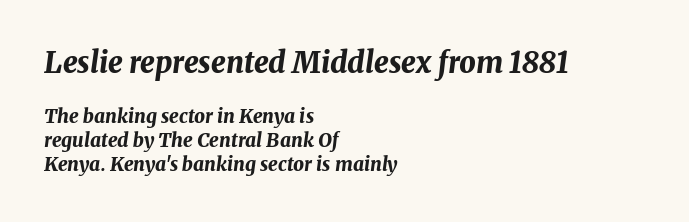
Q: Is the text bold? A: Yes.
Q: Is the text italic (slanted)? A: Yes, it leans right by about 8 degrees.
Q: Is the text underlined? A: No.
Q: How is the paragraph aligned? A: Left-aligned.
Q: Is the spacing between letters normal or unusually wide? A: Normal.
Q: Is the spacing between lines tight, normal or loose? A: Normal.
Q: Which block of text is set in a larger size, the first (top) or the second (bottom)? A: The first (top) one.
Q: Width (condensed, normal, or wide)? A: Normal.
Q: Stroke contrast? A: Medium.
Q: x-height? A: Medium.
Q: Monospaced? A: No.
